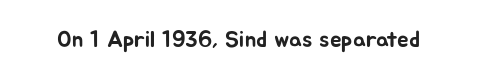
Q: Is the text italic (slanted)? A: No, it is upright.
Q: Is the text underlined? A: No.
Q: Is the spacing between letters normal or unusually wide? A: Normal.
